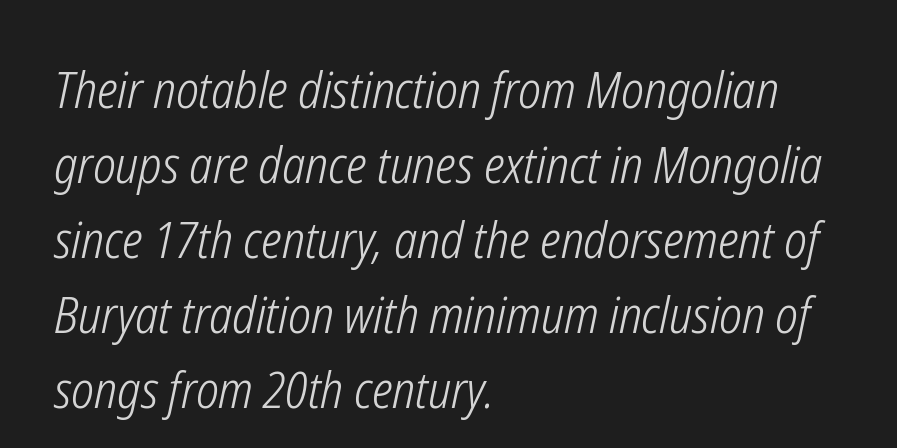
{"italic": "yes", "lean": "right", "slant_degrees": 12, "bold": "no", "weight": "light", "width": "condensed", "stroke_contrast": "low", "x_height": "medium", "monospaced": "no", "underline": "no", "align": "left", "line_spacing": "normal", "line_spacing_ratio": 1.5, "letter_spacing": "normal", "letter_spacing_em": 0.0, "glyph_px": 50}
